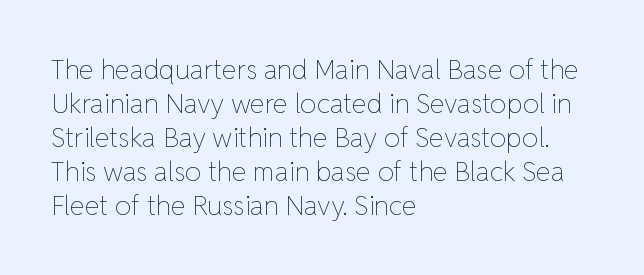
Q: Is the text bold? A: No.
Q: Is the text italic (slanted)? A: No, it is upright.
Q: Is the text underlined? A: No.
Q: How is the paragraph aligned? A: Left-aligned.
Q: Is the spacing between letters normal or unusually wide? A: Normal.
Q: Is the spacing between lines tight, normal or loose? A: Normal.
